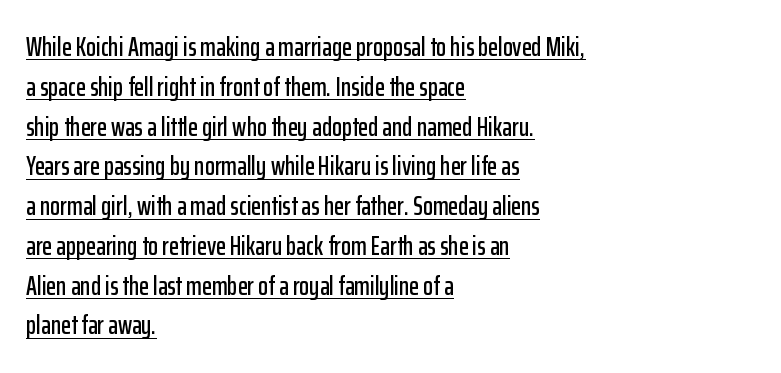
The image shows 26 px text type, upright; set left-aligned, normal line spacing (1.53x), normal letter spacing, underlined.
